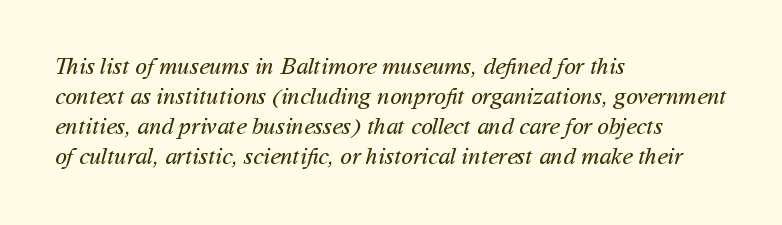
Notice how descenders clear the ascenders below comfortably — that's standard leading. The font is comparable to plain body text, perhaps lighter. Compared with a centered layout, this one pins lines to the left instead. Words float on clear page, feet unadorned. The letterforms sit shoulder to shoulder at normal distance.
